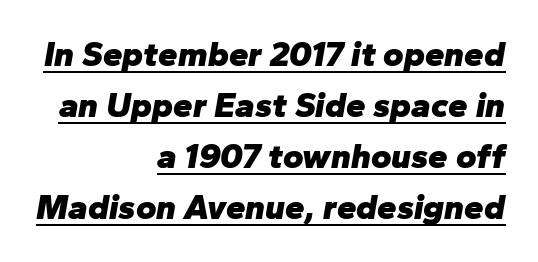
Q: Is the text bold? A: Yes.
Q: Is the text italic (slanted)? A: Yes, it leans right by about 10 degrees.
Q: Is the text underlined? A: Yes.
Q: How is the paragraph aligned? A: Right-aligned.
Q: Is the spacing between letters normal or unusually wide? A: Normal.
Q: Is the spacing between lines tight, normal or loose? A: Normal.
Q: Width (condensed, normal, or wide)? A: Normal.
Q: Stroke contrast? A: Low.
Q: x-height? A: Medium.
Q: Monospaced? A: No.
